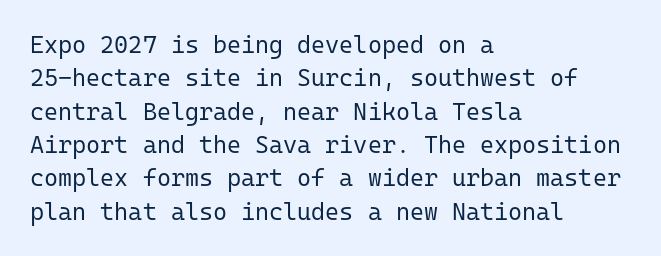
Q: Is the text bold? A: No.
Q: Is the text italic (slanted)? A: No, it is upright.
Q: Is the text underlined? A: No.
Q: How is the paragraph aligned? A: Left-aligned.
Q: Is the spacing between letters normal or unusually wide? A: Normal.
Q: Is the spacing between lines tight, normal or loose? A: Normal.
